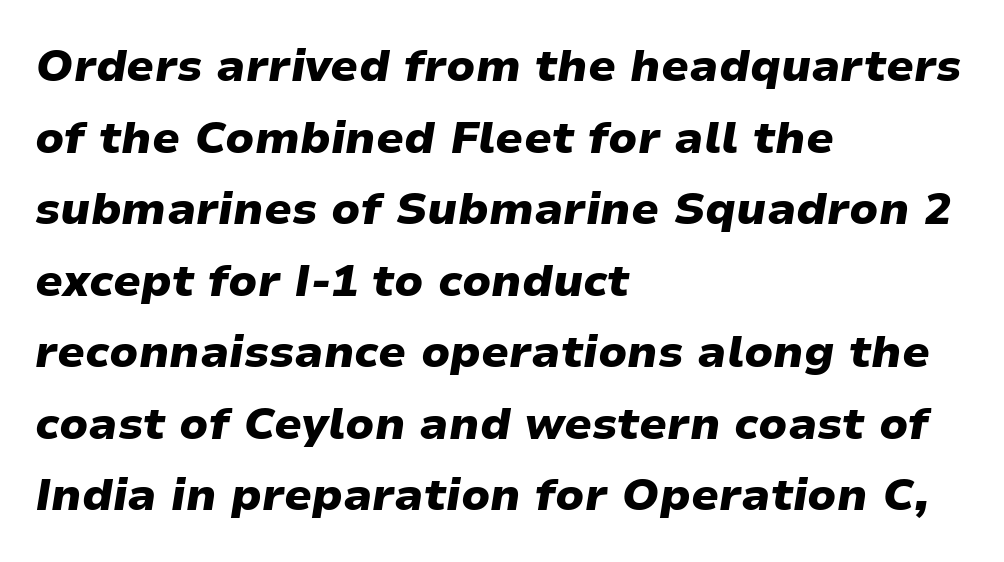
Q: Is the text bold? A: Yes.
Q: Is the text italic (slanted)? A: Yes, it leans right by about 9 degrees.
Q: Is the text underlined? A: No.
Q: How is the paragraph aligned? A: Left-aligned.
Q: Is the spacing between letters normal or unusually wide? A: Normal.
Q: Is the spacing between lines tight, normal or loose? A: Normal.
Q: Width (condensed, normal, or wide)? A: Normal.
Q: Stroke contrast? A: Low.
Q: x-height? A: Medium.
Q: Monospaced? A: No.
